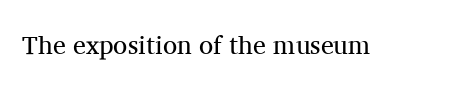
Q: Is the text bold? A: No.
Q: Is the text italic (slanted)? A: No, it is upright.
Q: Is the text underlined? A: No.
Q: Is the spacing between letters normal or unusually wide? A: Normal.
